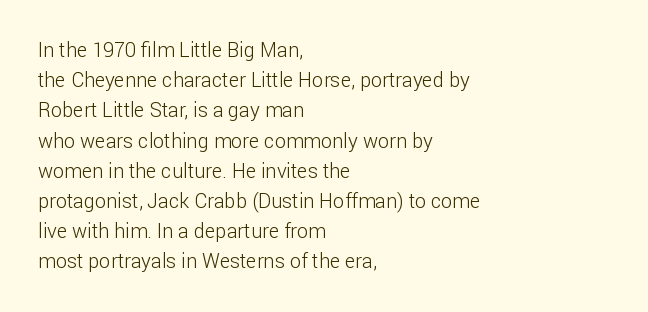
Q: Is the text bold? A: No.
Q: Is the text italic (slanted)? A: No, it is upright.
Q: Is the text underlined? A: No.
Q: How is the paragraph aligned? A: Left-aligned.
Q: Is the spacing between letters normal or unusually wide? A: Normal.
Q: Is the spacing between lines tight, normal or loose? A: Normal.
